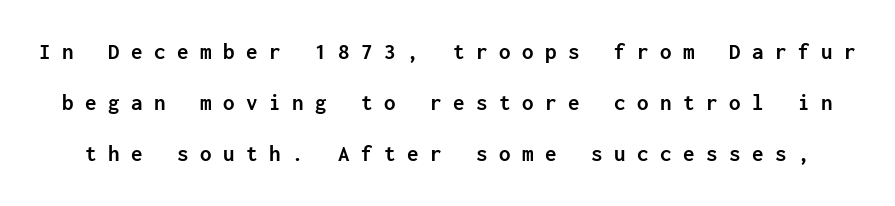
{"italic": "no", "bold": "yes", "underline": "no", "line_spacing": "loose", "line_spacing_ratio": 2.22, "letter_spacing": "wide", "letter_spacing_em": 0.5, "glyph_px": 23}
